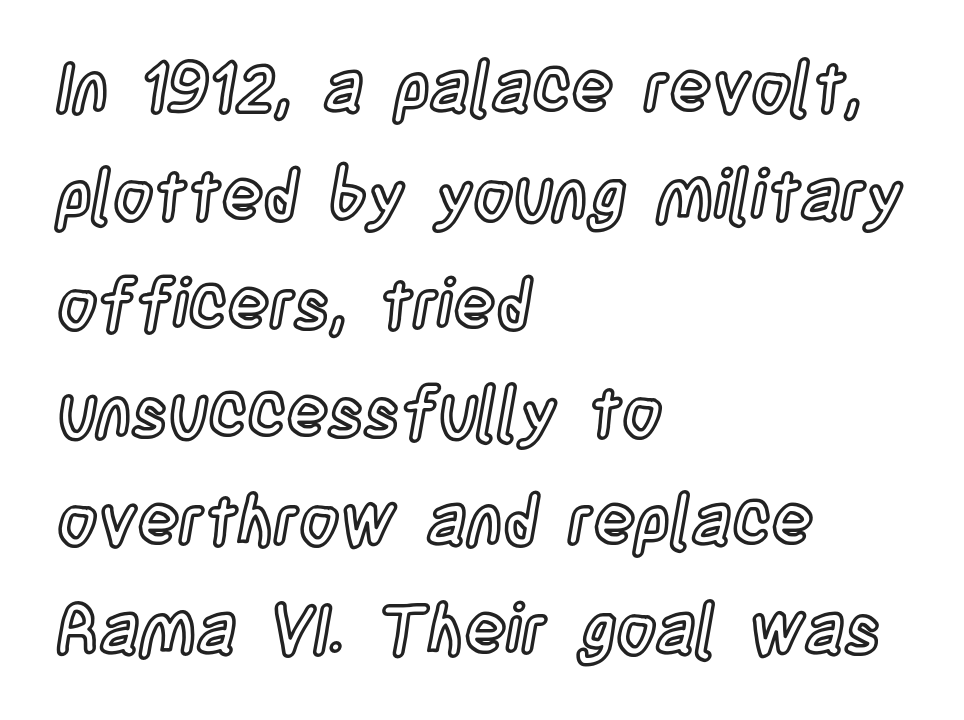
Unmarked baselines from the first word to the last. Honestly, the letter spacing is just normal — you wouldn't notice it. Every row of glyphs begins at an identical x-position on the left. You could not count columns in this text — the font is proportionally spaced. A normal amount of white space separates one row of letters from the next.
